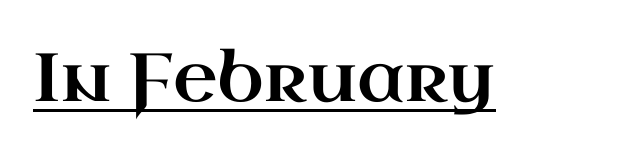
{"serif": "yes", "italic": "no", "width": "wide", "stroke_contrast": "high", "x_height": "small", "monospaced": "no", "underline": "yes", "letter_spacing": "normal", "letter_spacing_em": 0.0, "glyph_px": 68}
